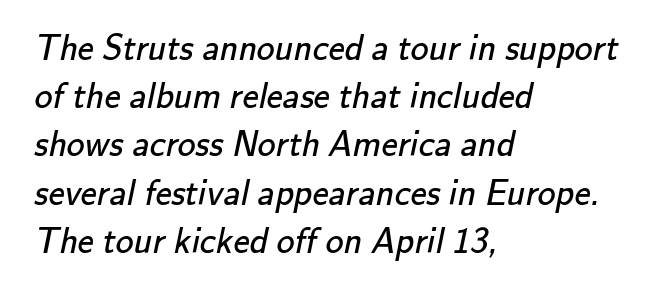
Q: Is the text bold? A: No.
Q: Is the typeface a serif or a sans-serif typeface? A: Sans-serif.
Q: Is the text underlined? A: No.
Q: How is the paragraph aligned? A: Left-aligned.
Q: Is the spacing between letters normal or unusually wide? A: Normal.
Q: Is the spacing between lines tight, normal or loose? A: Normal.
Q: Width (condensed, normal, or wide)? A: Normal.
Q: Stroke contrast? A: Low.
Q: x-height? A: Small.
Q: Monospaced? A: No.
